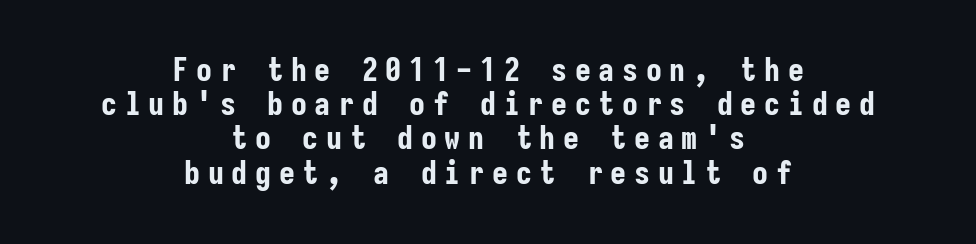
Fixed-width glyphs throughout — classic coding-font behaviour. The strip under each line holds only bare page. These lines are composed in type without serifs. Layout note: lines centered.
